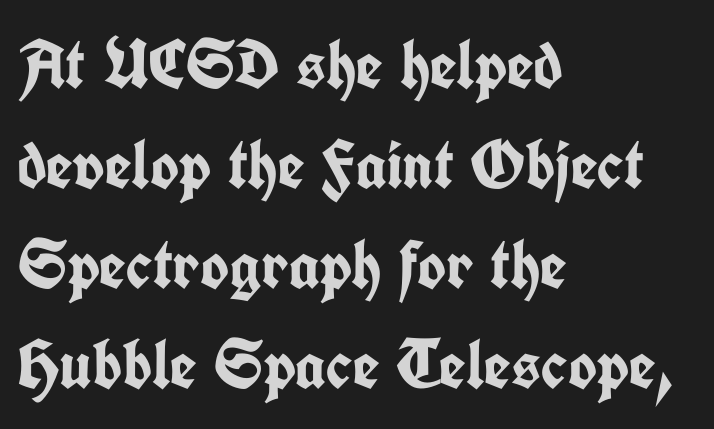
Q: Is the text bold? A: Yes.
Q: Is the text italic (slanted)? A: No, it is upright.
Q: Is the typeface a serif or a sans-serif typeface? A: Sans-serif.
Q: Is the text underlined? A: No.
Q: How is the paragraph aligned? A: Left-aligned.
Q: Is the spacing between letters normal or unusually wide? A: Normal.
Q: Is the spacing between lines tight, normal or loose? A: Normal.
Q: Width (condensed, normal, or wide)? A: Condensed.
Q: Stroke contrast? A: Low.
Q: x-height? A: Medium.
Q: Monospaced? A: No.
